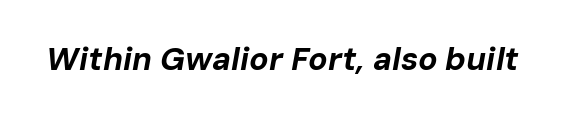
Q: Is the text bold? A: Yes.
Q: Is the text italic (slanted)? A: Yes, it leans right by about 10 degrees.
Q: Is the text underlined? A: No.
Q: Is the spacing between letters normal or unusually wide? A: Normal.
Q: Width (condensed, normal, or wide)? A: Normal.
Q: Stroke contrast? A: Low.
Q: x-height? A: Medium.
Q: Monospaced? A: No.
